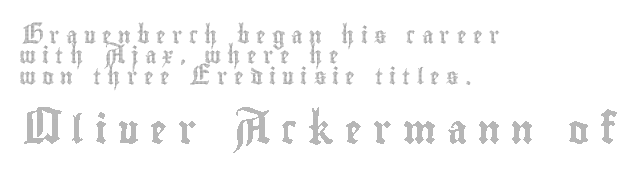
The image shows 28 px condensed type, upright; set left-aligned, normal line spacing (1.27x), unusually wide letter spacing (+0.39 em), not underlined; the second (bottom) block is 1.75x larger; a small x-height.
